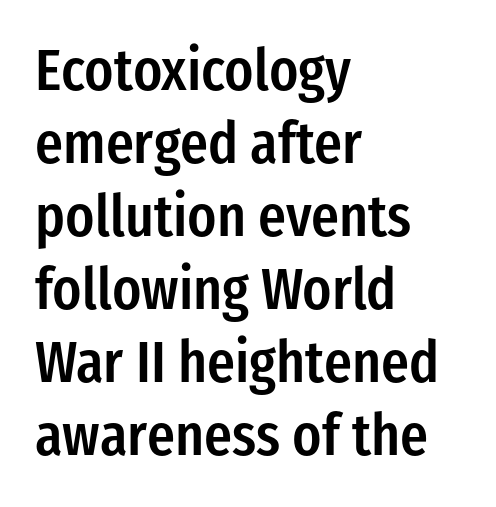
Here the glyphs are tracked normally, forming tight word shapes. Note the varied advance widths — an 'i' is clearly narrower than an 'm'. Regarding leading, the lines here are spaced in the standard way. The words here are not underlined. The rendering shows plain stroke endings on the letterforms — a sans-serif design.
